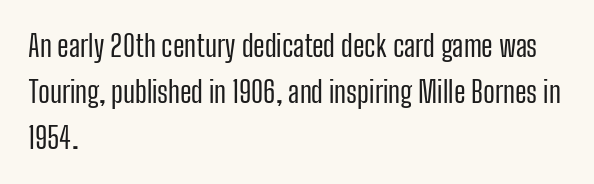
{"serif": "no", "italic": "no", "bold": "no", "weight": "regular", "width": "condensed", "stroke_contrast": "low", "x_height": "medium", "monospaced": "no", "underline": "no", "align": "left", "line_spacing": "normal", "line_spacing_ratio": 1.58, "letter_spacing": "normal", "letter_spacing_em": 0.0, "glyph_px": 29}
